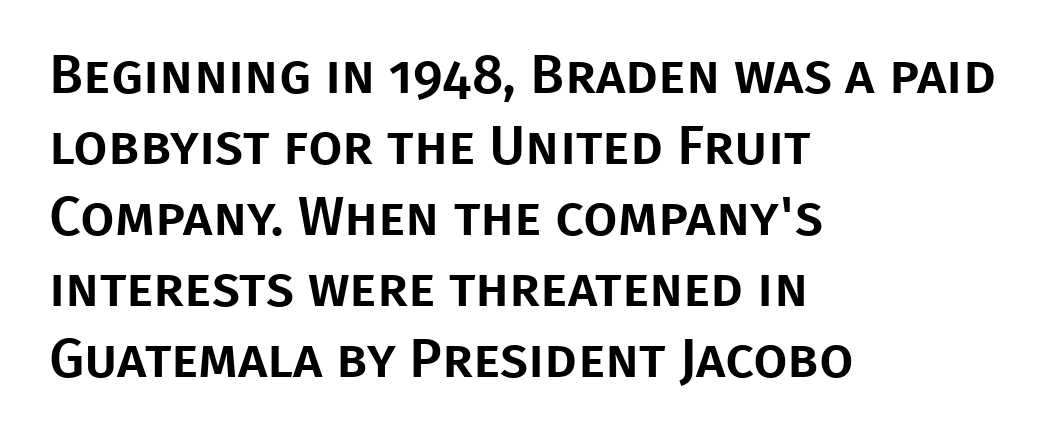
{"serif": "no", "italic": "no", "width": "normal", "stroke_contrast": "low", "x_height": "large", "monospaced": "no", "underline": "no", "align": "left", "line_spacing": "normal", "line_spacing_ratio": 1.29, "letter_spacing": "normal", "letter_spacing_em": 0.0, "glyph_px": 55}
